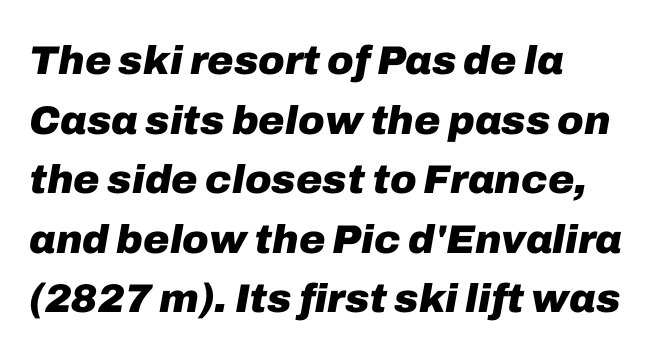
The image shows 40 px heavy type, italic (leaning right); set left-aligned, normal line spacing (1.49x), normal letter spacing, not underlined; low stroke contrast and a medium x-height.
